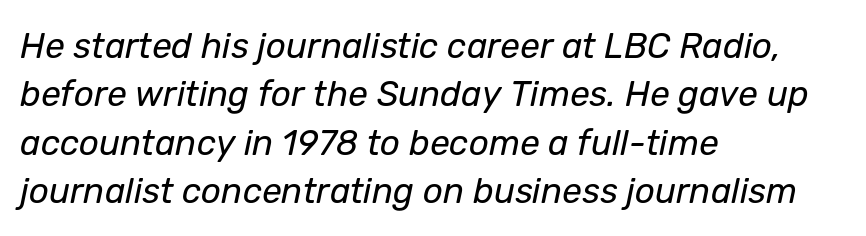
{"italic": "yes", "lean": "right", "slant_degrees": 12, "bold": "no", "weight": "regular", "width": "normal", "stroke_contrast": "low", "x_height": "medium", "monospaced": "no", "underline": "no", "align": "left", "line_spacing": "normal", "line_spacing_ratio": 1.38, "letter_spacing": "normal", "letter_spacing_em": 0.0, "glyph_px": 35}
